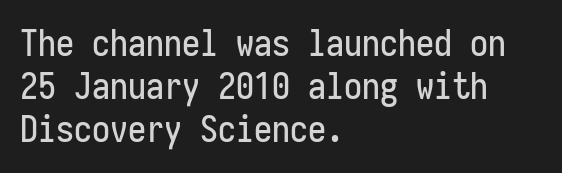
{"serif": "no", "italic": "no", "width": "condensed", "stroke_contrast": "low", "x_height": "medium", "monospaced": "yes", "underline": "no", "align": "left", "line_spacing_ratio": 1.2, "letter_spacing": "normal", "letter_spacing_em": 0.0, "glyph_px": 36}
